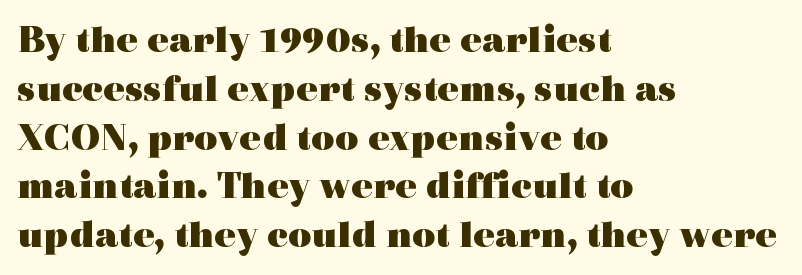
Short note: letters normally spaced. The font's upright variant was chosen for this text. The space directly below the letters is spotless. Compared with an ordinary text face, these strokes are far heavier — a full bold.
